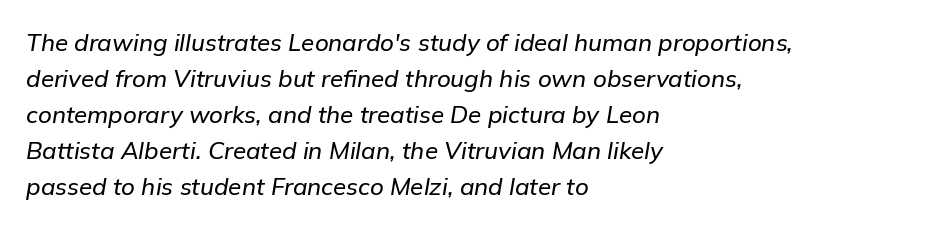
{"italic": "yes", "lean": "right", "slant_degrees": 9, "underline": "no", "align": "left", "line_spacing": "normal", "line_spacing_ratio": 1.5, "letter_spacing": "normal", "letter_spacing_em": 0.0, "glyph_px": 24}
